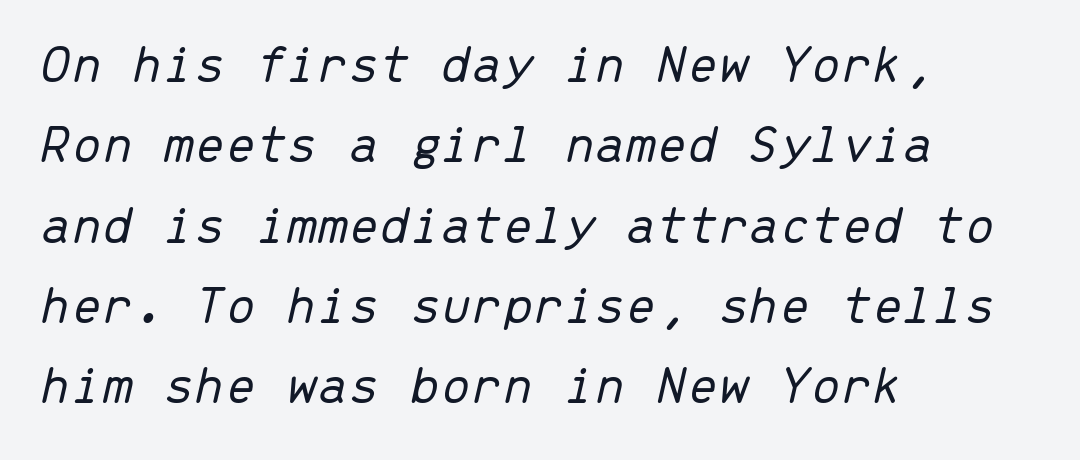
Normally led — the rows are evenly, conventionally spaced. The cut favours lightness, reaching ordinary text weight at its darkest. Has an underline been added? It has not. These lines were composed using italics.
